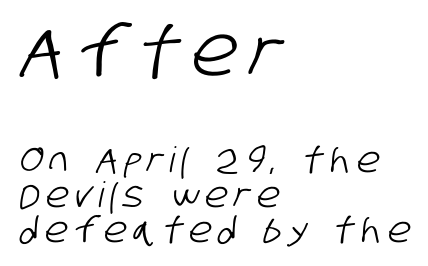
The image shows 70 px condensed sans-serif type; set left-aligned, tight line spacing (0.99x), not underlined; the first (top) block is 2.0x larger; low stroke contrast and a large x-height.
